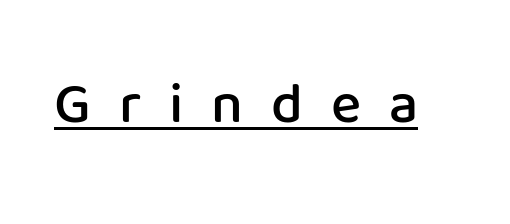
The image shows 57 px semibold sans-serif type, upright; set unusually wide letter spacing (+0.49 em), underlined; low stroke contrast and a medium x-height.
